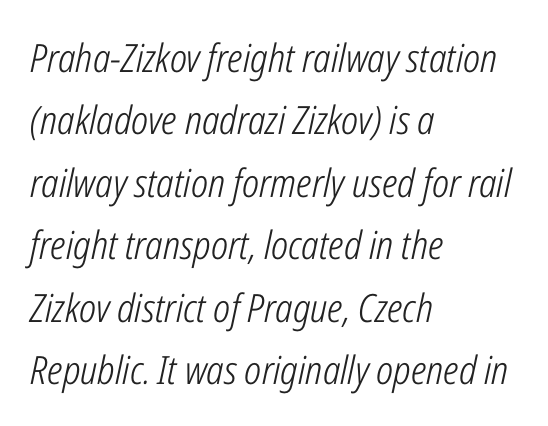
Q: Is the text bold? A: No.
Q: Is the text italic (slanted)? A: Yes, it leans right by about 12 degrees.
Q: Is the text underlined? A: No.
Q: How is the paragraph aligned? A: Left-aligned.
Q: Is the spacing between letters normal or unusually wide? A: Normal.
Q: Is the spacing between lines tight, normal or loose? A: Normal.
Q: Width (condensed, normal, or wide)? A: Condensed.
Q: Stroke contrast? A: Low.
Q: x-height? A: Medium.
Q: Monospaced? A: No.
